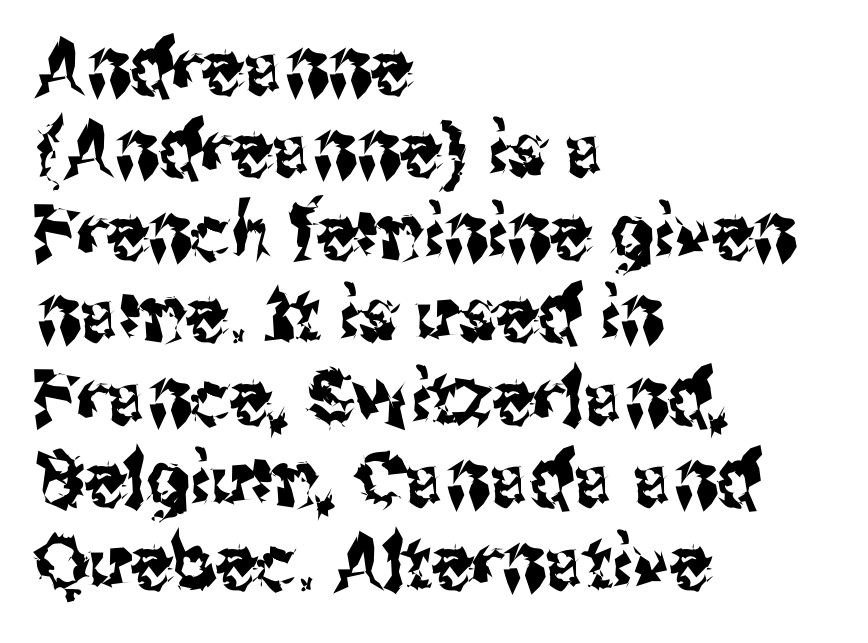
The image shows 75 px condensed sans-serif type, upright; set left-aligned, tight line spacing (1.1x), normal letter spacing, not underlined; medium stroke contrast and a medium x-height.
